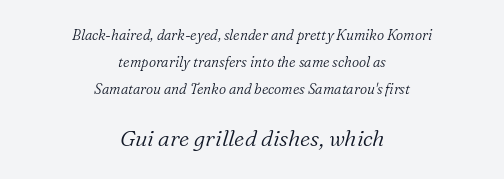
Q: Is the text bold? A: No.
Q: Is the text italic (slanted)? A: Yes, it leans right by about 16 degrees.
Q: Is the text underlined? A: No.
Q: How is the paragraph aligned? A: Centered.
Q: Is the spacing between letters normal or unusually wide? A: Normal.
Q: Is the spacing between lines tight, normal or loose? A: Loose.
Q: Which block of text is set in a larger size, the first (top) or the second (bottom)? A: The second (bottom) one.
